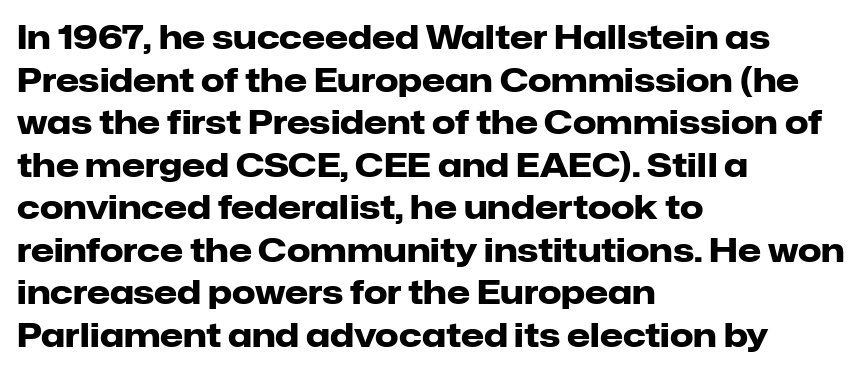
{"serif": "no", "italic": "no", "bold": "yes", "weight": "heavy", "width": "normal", "stroke_contrast": "low", "x_height": "medium", "monospaced": "no", "underline": "no", "align": "left", "line_spacing": "normal", "line_spacing_ratio": 1.29, "letter_spacing": "normal", "letter_spacing_em": 0.0, "glyph_px": 33}
